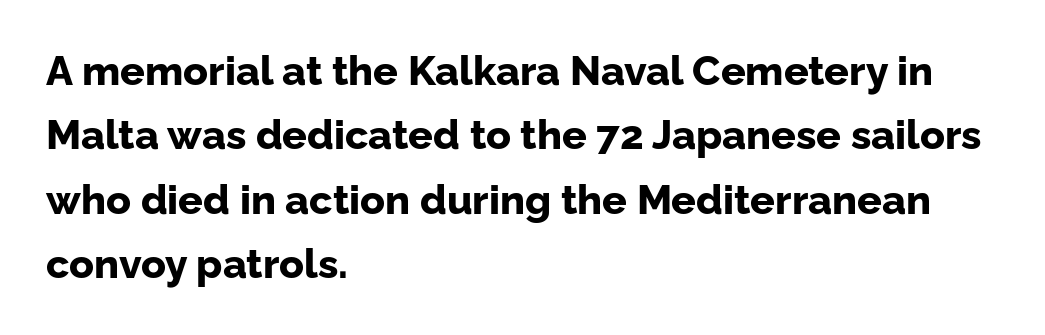
{"serif": "no", "italic": "no", "bold": "yes", "weight": "bold", "width": "normal", "stroke_contrast": "low", "x_height": "medium", "monospaced": "no", "underline": "no", "align": "left", "line_spacing": "normal", "line_spacing_ratio": 1.57, "letter_spacing": "normal", "letter_spacing_em": 0.0, "glyph_px": 41}
